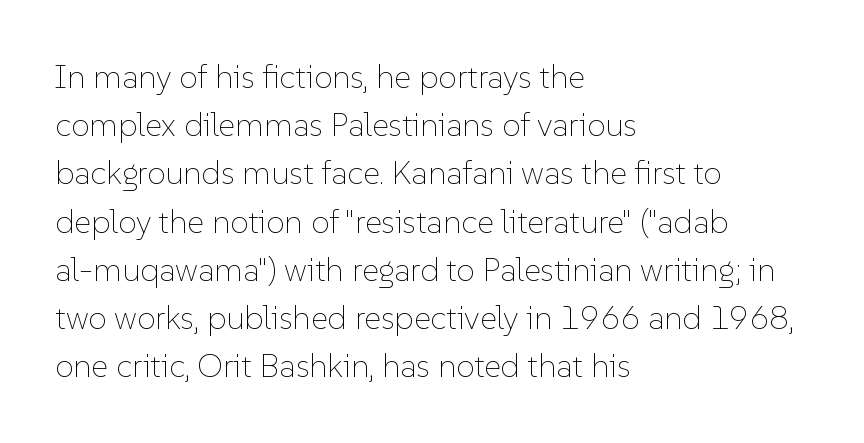
The image shows 33 px thin type, upright; set left-aligned, normal line spacing (1.46x), normal letter spacing, not underlined; low stroke contrast and a medium x-height.
